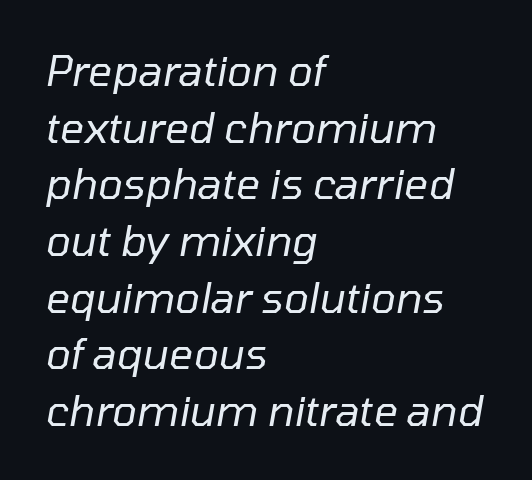
Q: Is the text bold? A: No.
Q: Is the text italic (slanted)? A: Yes, it leans right by about 10 degrees.
Q: Is the text underlined? A: No.
Q: How is the paragraph aligned? A: Left-aligned.
Q: Is the spacing between letters normal or unusually wide? A: Normal.
Q: Is the spacing between lines tight, normal or loose? A: Normal.
Q: Width (condensed, normal, or wide)? A: Normal.
Q: Stroke contrast? A: Low.
Q: x-height? A: Medium.
Q: Monospaced? A: No.
